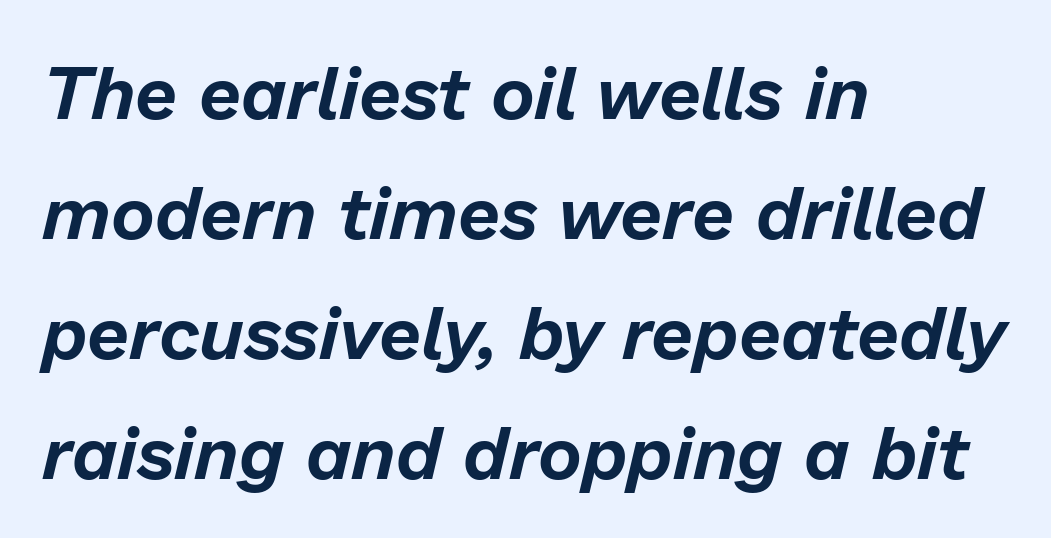
Q: Is the text italic (slanted)? A: Yes, it leans right by about 13 degrees.
Q: Is the text underlined? A: No.
Q: How is the paragraph aligned? A: Left-aligned.
Q: Is the spacing between letters normal or unusually wide? A: Normal.
Q: Is the spacing between lines tight, normal or loose? A: Normal.
Q: Width (condensed, normal, or wide)? A: Normal.
Q: Stroke contrast? A: Low.
Q: x-height? A: Medium.
Q: Monospaced? A: No.
